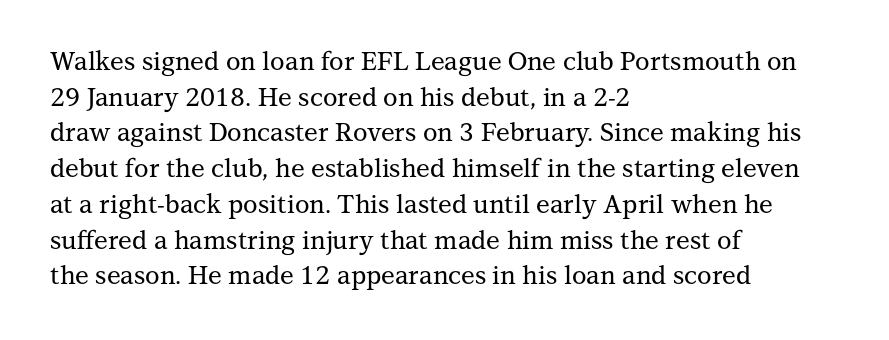
Q: Is the text italic (slanted)? A: No, it is upright.
Q: Is the text underlined? A: No.
Q: How is the paragraph aligned? A: Left-aligned.
Q: Is the spacing between letters normal or unusually wide? A: Normal.
Q: Is the spacing between lines tight, normal or loose? A: Normal.
